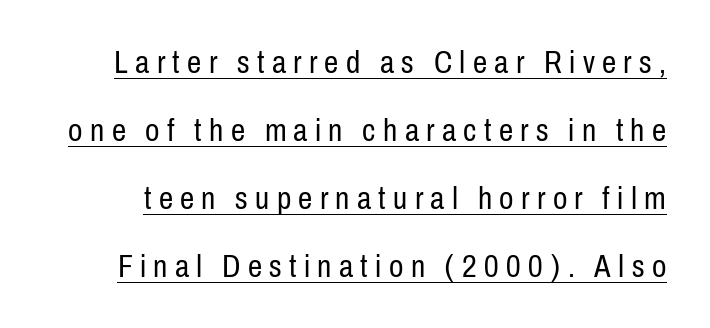
{"serif": "no", "italic": "no", "bold": "no", "weight": "regular", "width": "condensed", "stroke_contrast": "low", "x_height": "medium", "monospaced": "no", "underline": "yes", "line_spacing": "loose", "line_spacing_ratio": 2.12, "letter_spacing": "wide", "letter_spacing_em": 0.23, "glyph_px": 32}
